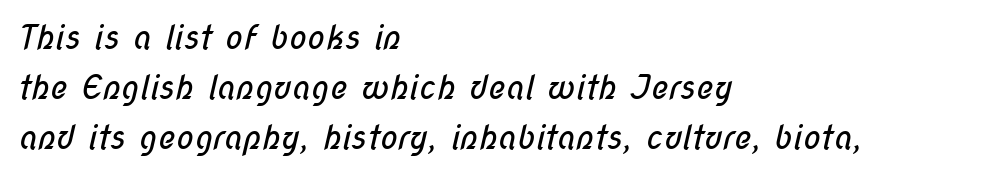
{"serif": "no", "bold": "no", "weight": "regular", "width": "condensed", "stroke_contrast": "low", "x_height": "medium", "monospaced": "no", "underline": "no", "align": "left", "line_spacing": "normal", "line_spacing_ratio": 1.51, "letter_spacing": "normal", "letter_spacing_em": 0.0, "glyph_px": 33}
